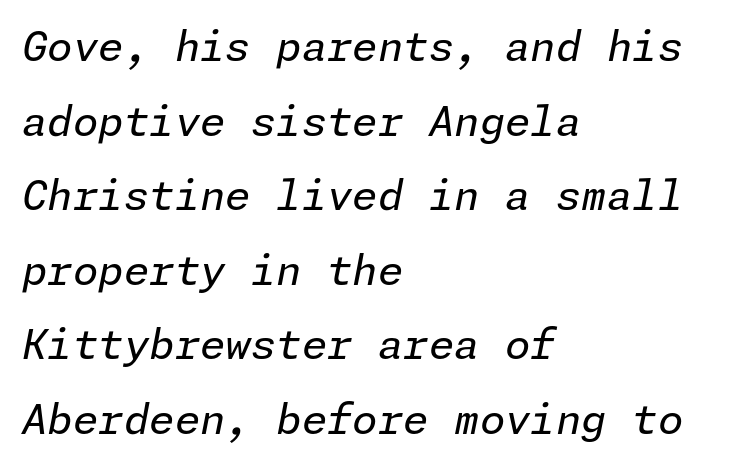
The image shows 41 px regular-weight type, italic (leaning right); set left-aligned, line spacing 1.82x, normal letter spacing, not underlined; low stroke contrast and a medium x-height.
